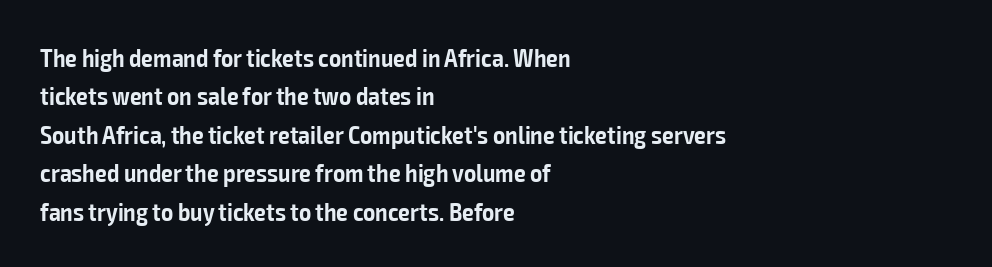
{"italic": "no", "bold": "semi", "underline": "no", "align": "left", "line_spacing": "normal", "line_spacing_ratio": 1.48, "letter_spacing": "normal", "letter_spacing_em": 0.0, "glyph_px": 26}
